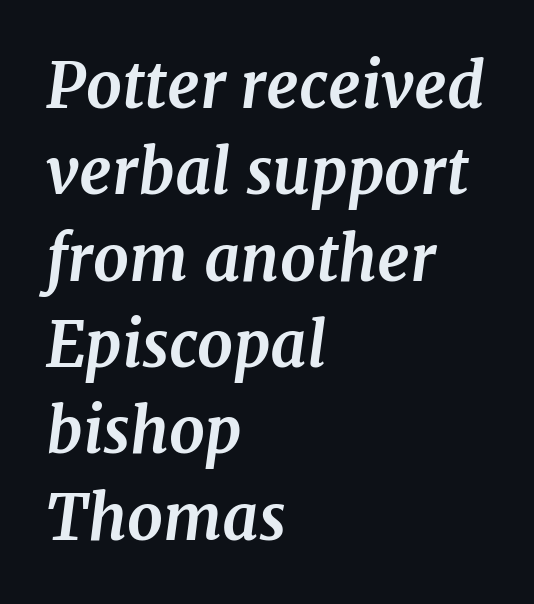
This rendering uses left alignment, leaving the right contour irregular. If you measured baseline to baseline, you'd find a middling distance. Glyph-to-glyph distance matches everyday printed text. The text carries the slant typical of an italic or oblique font. Each letter keeps its own natural width here, so spacing adapts to shape. The passage shown is not underscored anywhere.
